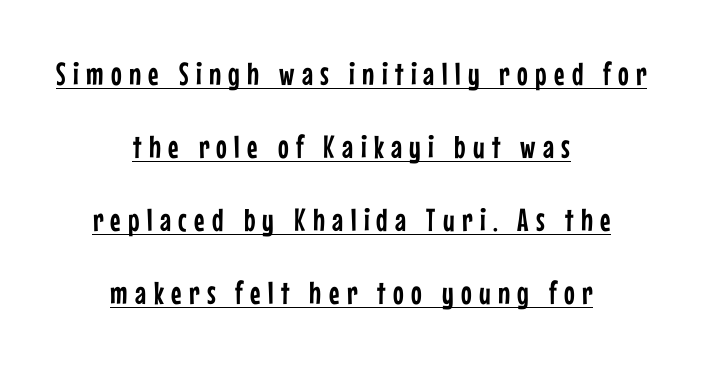
{"serif": "no", "italic": "no", "width": "condensed", "stroke_contrast": "low", "x_height": "medium", "monospaced": "no", "underline": "yes", "align": "center", "line_spacing": "loose", "line_spacing_ratio": 2.28, "letter_spacing": "wide", "letter_spacing_em": 0.23, "glyph_px": 32}
